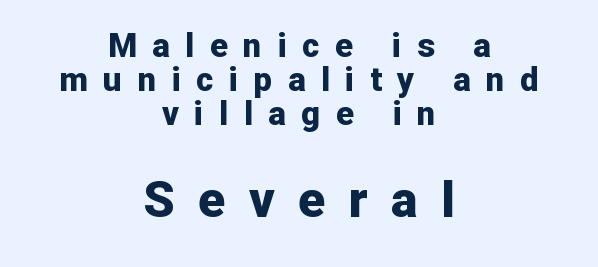
Q: Is the text bold? A: Yes.
Q: Is the text italic (slanted)? A: No, it is upright.
Q: Is the typeface a serif or a sans-serif typeface? A: Sans-serif.
Q: Is the text underlined? A: No.
Q: How is the paragraph aligned? A: Centered.
Q: Is the spacing between letters normal or unusually wide? A: Unusually wide.
Q: Is the spacing between lines tight, normal or loose? A: Tight.
Q: Which block of text is set in a larger size, the first (top) or the second (bottom)? A: The second (bottom) one.
Q: Width (condensed, normal, or wide)? A: Normal.
Q: Stroke contrast? A: Low.
Q: x-height? A: Medium.
Q: Monospaced? A: No.
